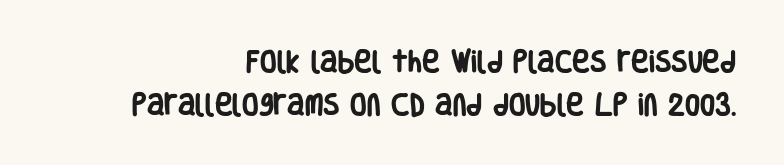
Beneath every word, the page is bare. Ordinary non-slanted type is in use. The passage is arranged like a letterhead date or caption credit — flush right. The passage shown has conventional tracking throughout. How heavy is the stroke? Heavy — this is a bold.
